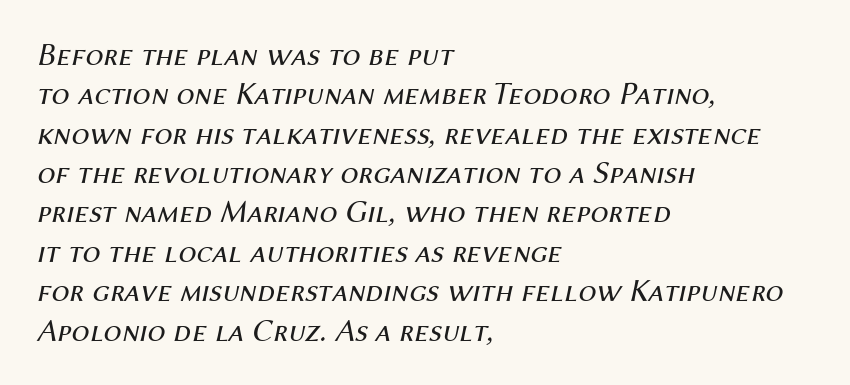
The image shows 32 px regular-weight type, italic (leaning right); set left-aligned, line spacing 1.23x, normal letter spacing, not underlined; medium stroke contrast and a medium x-height.
